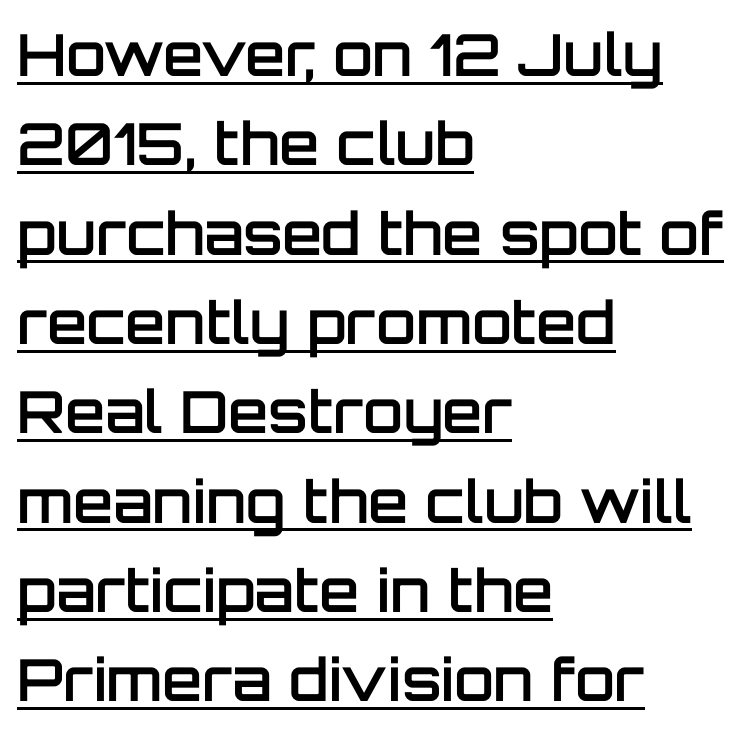
{"serif": "no", "italic": "no", "bold": "semi", "weight": "semibold", "width": "normal", "stroke_contrast": "low", "x_height": "large", "monospaced": "no", "underline": "yes", "align": "left", "line_spacing": "normal", "line_spacing_ratio": 1.54, "letter_spacing": "normal", "letter_spacing_em": 0.0, "glyph_px": 58}
